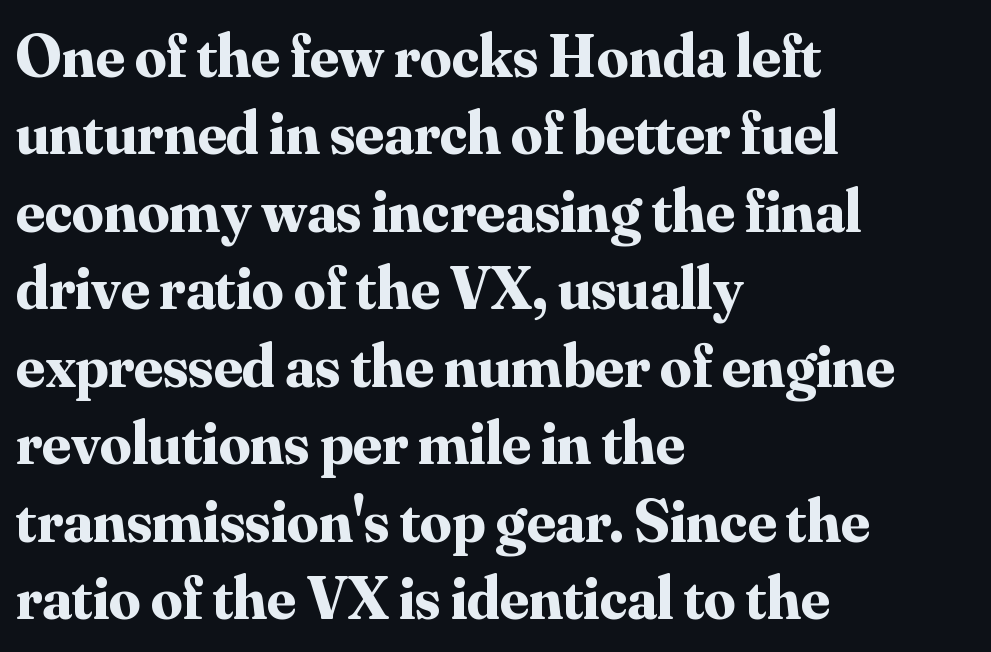
Normally led — the rows are evenly, conventionally spaced. Words appear dense and cohesive because spacing is normal. This is the regular roman posture of the typeface. A typesetter would label this face a serif.
